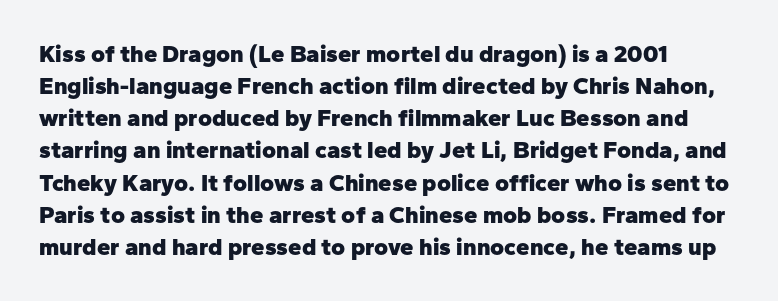
The image shows 24 px bold type, upright; set left-aligned, normal line spacing (1.34x), normal letter spacing, not underlined.
